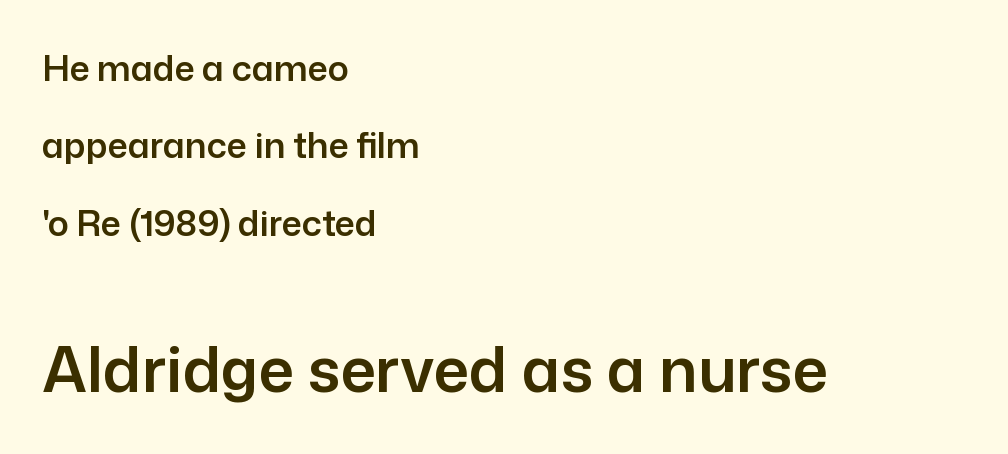
The image shows 62 px sans-serif type, upright; set left-aligned, loose line spacing (2.21x), normal letter spacing, not underlined; the second (bottom) block is 1.77x larger; low stroke contrast and a medium x-height.
